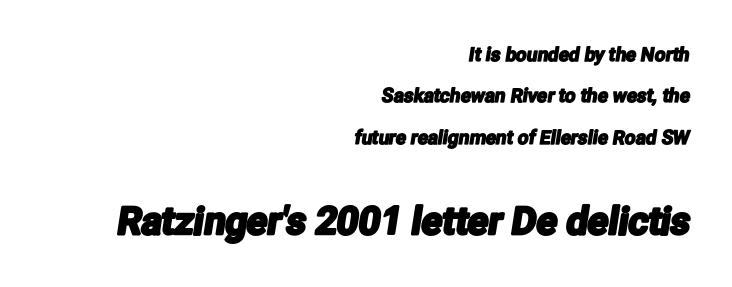
{"serif": "no", "width": "condensed", "stroke_contrast": "low", "x_height": "medium", "monospaced": "no", "underline": "no", "align": "right", "line_spacing": "loose", "line_spacing_ratio": 2.18, "letter_spacing": "normal", "letter_spacing_em": 0.0, "larger_block": "second", "size_ratio": 2.0, "glyph_px": 38}
